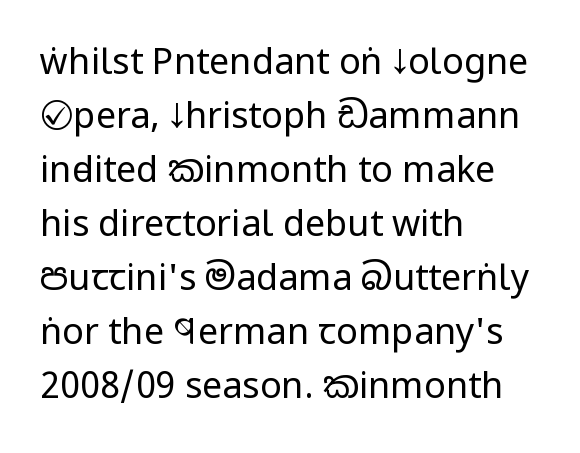
{"serif": "no", "italic": "no", "bold": "no", "weight": "regular", "width": "condensed", "stroke_contrast": "low", "x_height": "large", "monospaced": "no", "underline": "no", "align": "left", "line_spacing": "normal", "line_spacing_ratio": 1.5, "letter_spacing": "normal", "letter_spacing_em": 0.0, "glyph_px": 36}
